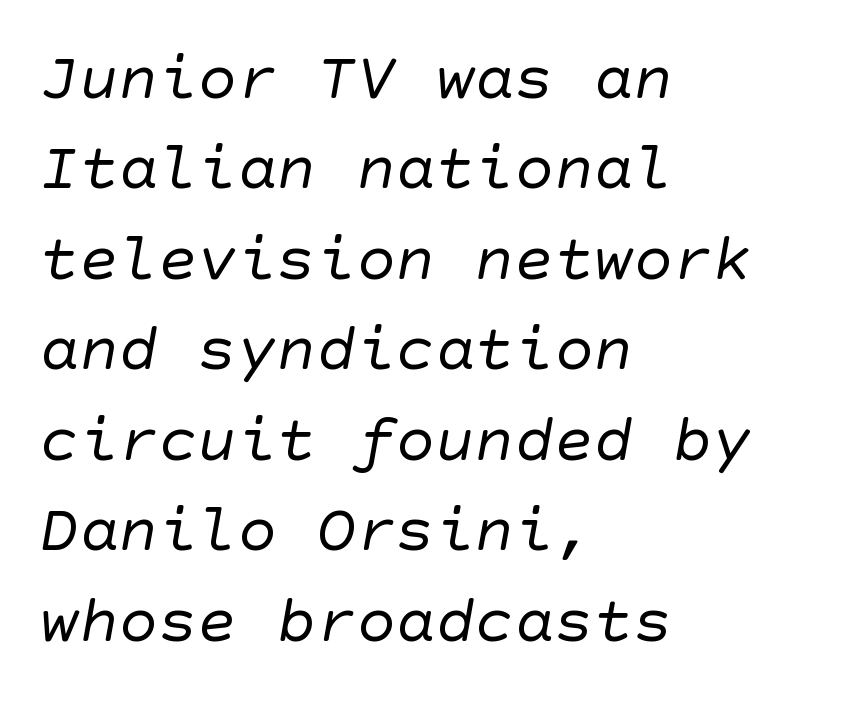
{"serif": "no", "bold": "no", "weight": "regular", "width": "normal", "stroke_contrast": "low", "x_height": "large", "underline": "no", "align": "left", "line_spacing": "normal", "line_spacing_ratio": 1.37, "letter_spacing": "normal", "letter_spacing_em": 0.0, "glyph_px": 66}
